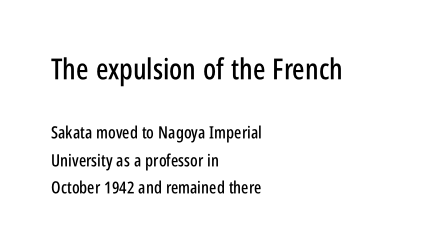
{"serif": "no", "italic": "no", "width": "condensed", "stroke_contrast": "low", "x_height": "large", "monospaced": "no", "underline": "no", "align": "left", "line_spacing": "normal", "line_spacing_ratio": 1.62, "letter_spacing": "normal", "letter_spacing_em": 0.0, "larger_block": "first", "size_ratio": 1.71, "glyph_px": 29}
